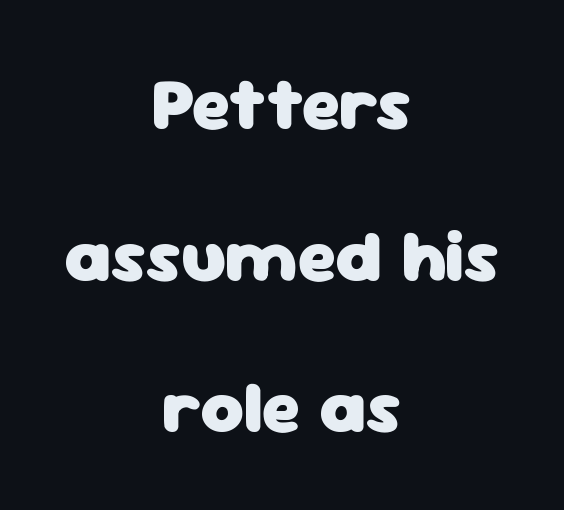
The image shows 74 px heavy sans-serif type, upright; set centered, loose line spacing (2.05x), normal letter spacing, not underlined; low stroke contrast and a medium x-height.
